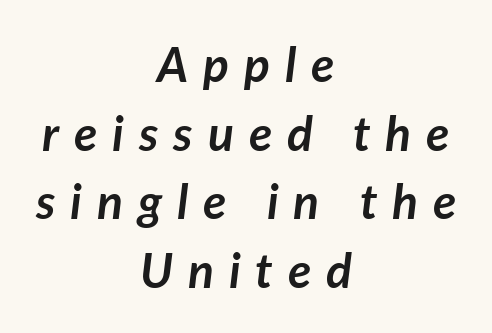
Yep, that's italic — everything's leaning. The sample has been set heavy, in full bold. The gaps between neighbouring characters are conspicuously large. Beneath every word, the page is bare.
